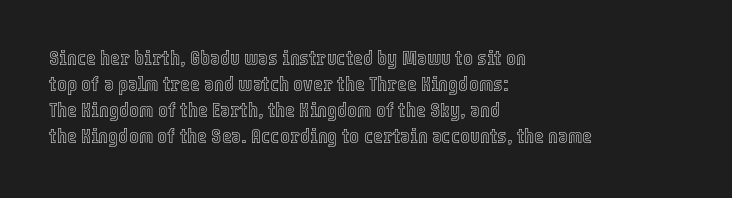
The image shows 21 px text type, upright; set left-aligned, line spacing 1.24x, normal letter spacing, not underlined.
